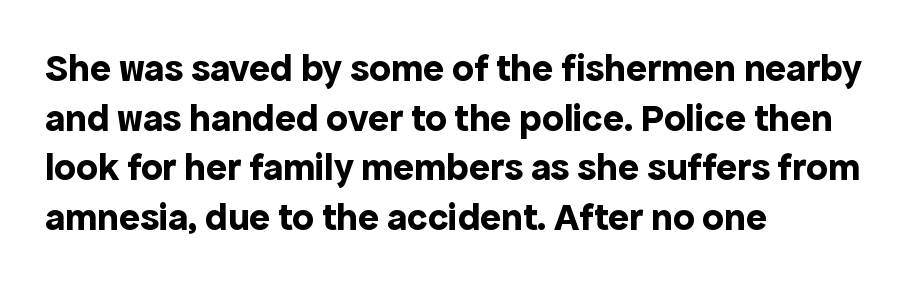
A typesetter would call this proportional, since set widths differ per character. The glyphs have the mass of a bold cut. Is this a sans? Yes — the strokes have no serifs. Rendered with straight, roman letterforms.
